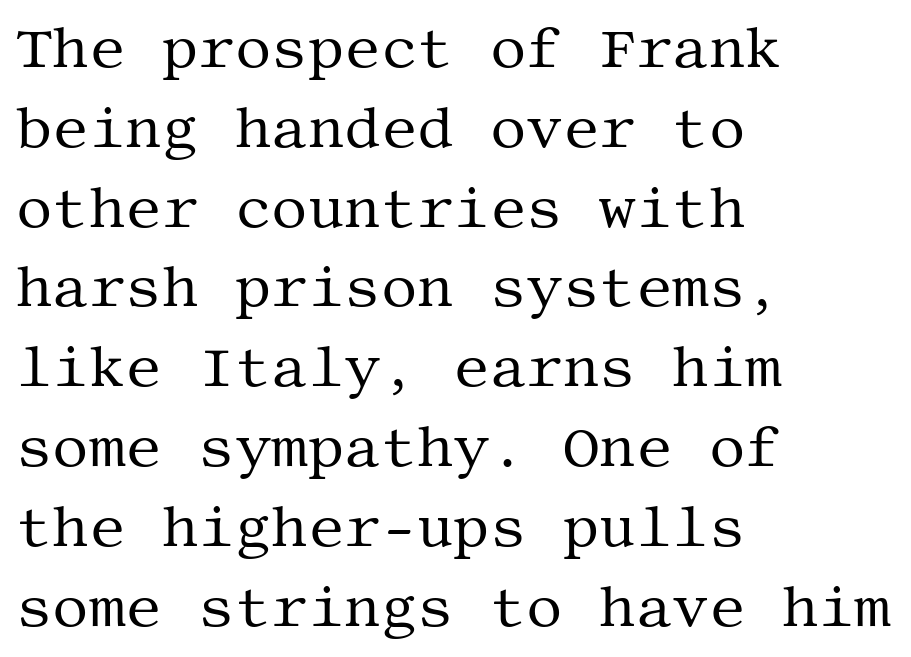
Q: Is the text bold? A: No.
Q: Is the text italic (slanted)? A: No, it is upright.
Q: Is the typeface a serif or a sans-serif typeface? A: Serif.
Q: Is the text underlined? A: No.
Q: How is the paragraph aligned? A: Left-aligned.
Q: Is the spacing between letters normal or unusually wide? A: Normal.
Q: Is the spacing between lines tight, normal or loose? A: Normal.
Q: Width (condensed, normal, or wide)? A: Normal.
Q: Stroke contrast? A: Medium.
Q: x-height? A: Large.
